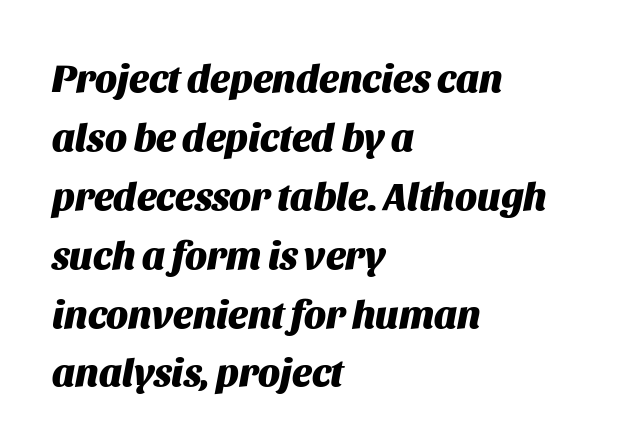
{"italic": "yes", "lean": "right", "slant_degrees": 11, "bold": "yes", "weight": "heavy", "width": "normal", "stroke_contrast": "medium", "x_height": "large", "monospaced": "no", "underline": "no", "align": "left", "line_spacing": "normal", "line_spacing_ratio": 1.51, "letter_spacing": "normal", "letter_spacing_em": 0.0, "glyph_px": 39}
